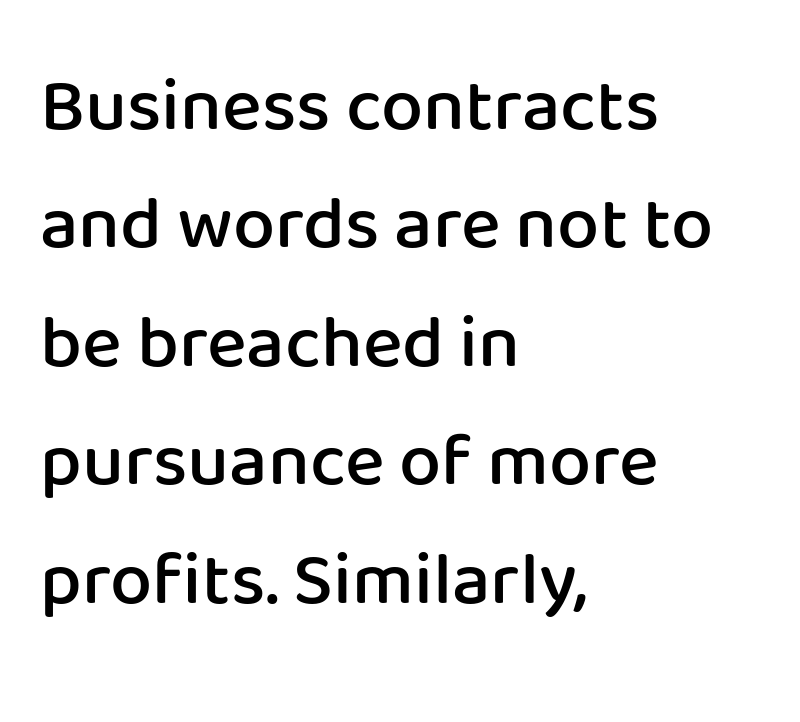
Q: Is the text bold? A: Semi-bold.
Q: Is the text italic (slanted)? A: No, it is upright.
Q: Is the typeface a serif or a sans-serif typeface? A: Sans-serif.
Q: Is the text underlined? A: No.
Q: How is the paragraph aligned? A: Left-aligned.
Q: Is the spacing between letters normal or unusually wide? A: Normal.
Q: Is the spacing between lines tight, normal or loose? A: Normal.
Q: Width (condensed, normal, or wide)? A: Normal.
Q: Stroke contrast? A: Low.
Q: x-height? A: Medium.
Q: Monospaced? A: No.
